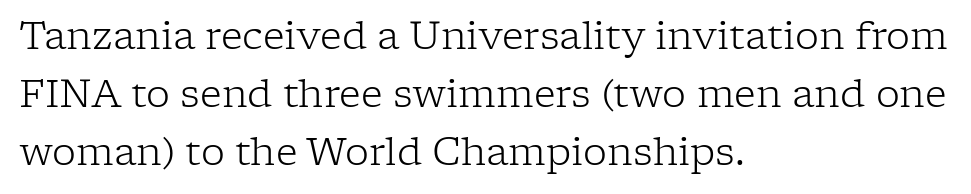
Teacher's note: observe the even left margin — that is flush-left alignment. The strokes carry an ordinary text weight at most. Tracking here is standard; glyphs follow each other at the usual distance. Nobody drew a line under any word here. Vertical strokes here are truly vertical.
